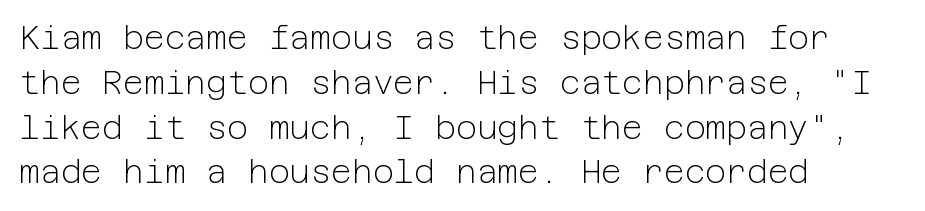
{"serif": "no", "italic": "no", "bold": "no", "weight": "light", "width": "normal", "stroke_contrast": "low", "x_height": "medium", "underline": "no", "align": "left", "line_spacing": "normal", "line_spacing_ratio": 1.4, "letter_spacing": "normal", "letter_spacing_em": 0.0, "glyph_px": 32}
